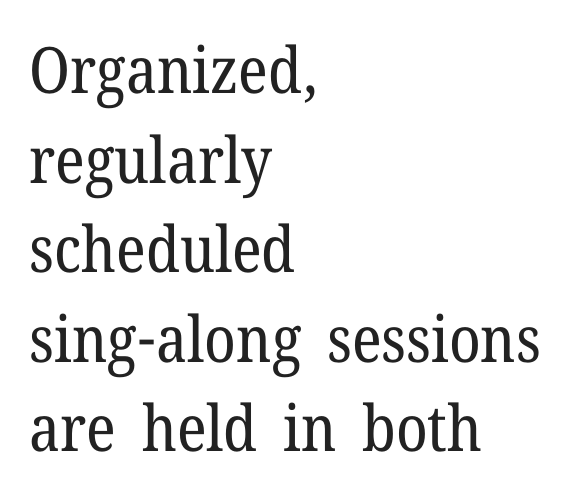
Unlike a clean sans, this face finishes its strokes with serifs. Just letters on the line, the space beneath them empty. The gaps between neighbouring characters are ordinary and unremarkable. Students, observe: this is what conventionally led text looks like.
